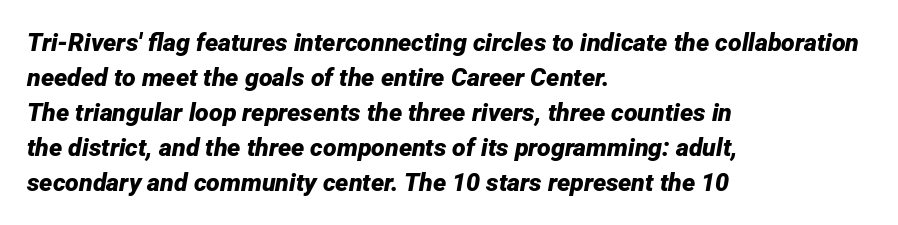
The image shows 25 px bold type, italic (leaning right); set left-aligned, normal line spacing (1.4x), normal letter spacing, not underlined.
